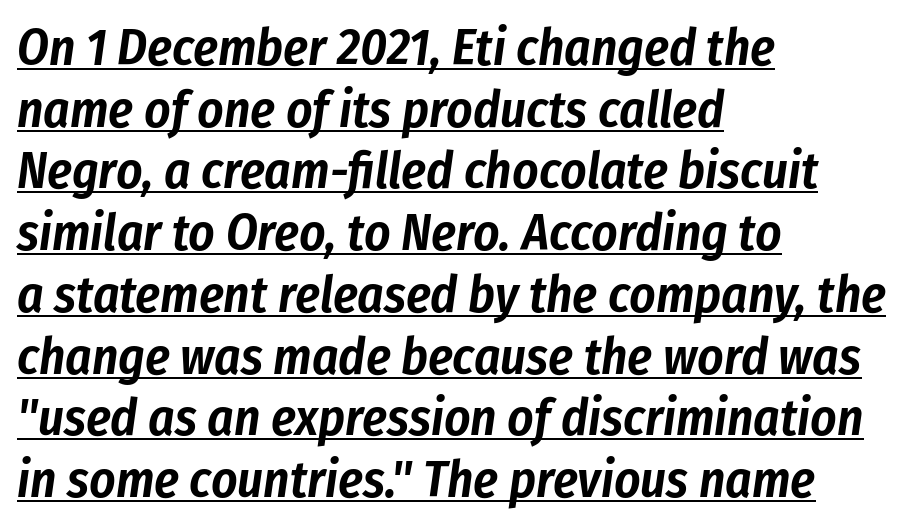
{"italic": "yes", "lean": "right", "slant_degrees": 8, "width": "condensed", "stroke_contrast": "low", "x_height": "medium", "monospaced": "no", "underline": "yes", "align": "left", "line_spacing_ratio": 1.21, "letter_spacing": "normal", "letter_spacing_em": 0.0, "glyph_px": 51}
